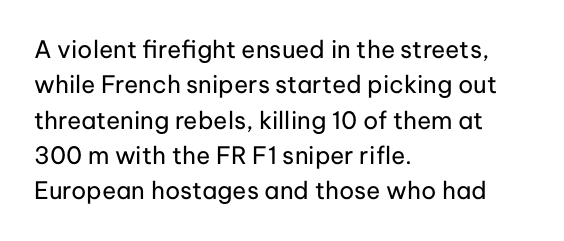
Tracking value appears to be zero — textbook default spacing. Posture: straight, roman, zero tilt. Leftover space on each line is placed entirely after the last word. This is not heavy type; no bold has been used.
